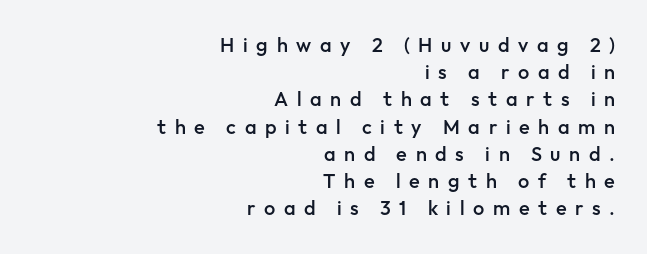
{"italic": "no", "bold": "semi", "underline": "no", "align": "right", "line_spacing": "normal", "line_spacing_ratio": 1.36, "letter_spacing": "wide", "letter_spacing_em": 0.43, "glyph_px": 20}
